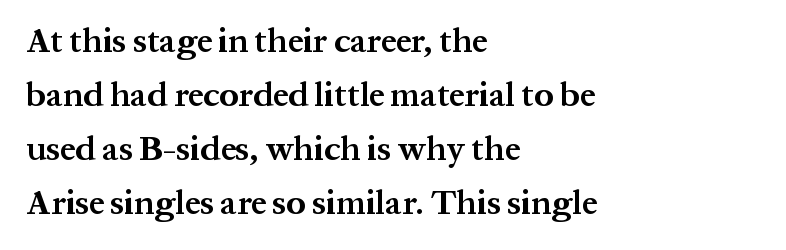
Q: Is the text bold? A: Yes.
Q: Is the text italic (slanted)? A: No, it is upright.
Q: Is the typeface a serif or a sans-serif typeface? A: Serif.
Q: Is the text underlined? A: No.
Q: How is the paragraph aligned? A: Left-aligned.
Q: Is the spacing between letters normal or unusually wide? A: Normal.
Q: Is the spacing between lines tight, normal or loose? A: Normal.
Q: Width (condensed, normal, or wide)? A: Normal.
Q: Stroke contrast? A: Medium.
Q: x-height? A: Medium.
Q: Monospaced? A: No.
